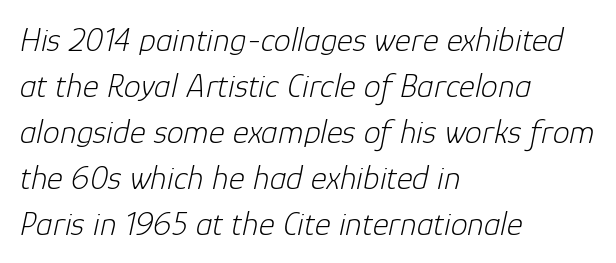
Which margin do the lines hug? The left one — the right edge is uneven. The passage shown is not underscored anywhere. This sample has the flowing, uneven cadence of proportional lettering. These lines were composed using italics. Tracking value appears to be zero — textbook default spacing.
